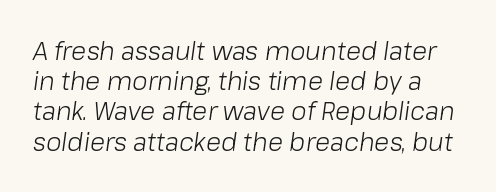
A typesetter would call this zero additional tracking. The specimen omits any rule beneath the text block's lines. When letters slant like this, we call the style italic. Counters stay open thanks to moderate or lighter strokes.
